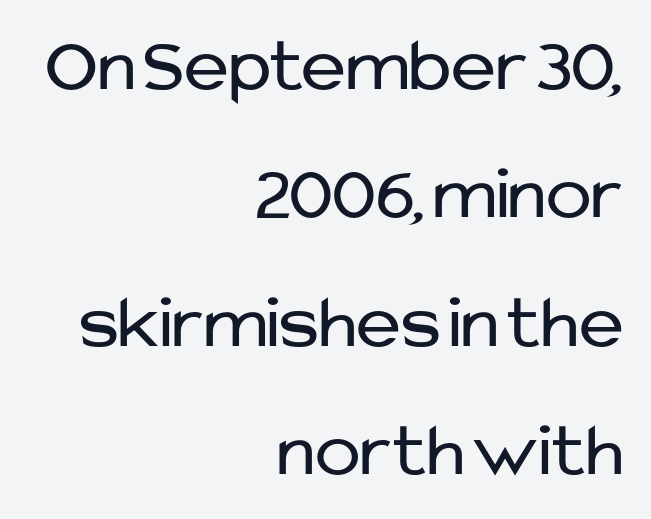
{"serif": "no", "italic": "no", "bold": "no", "weight": "regular", "width": "normal", "stroke_contrast": "low", "x_height": "medium", "monospaced": "no", "underline": "no", "align": "right", "line_spacing": "normal", "line_spacing_ratio": 1.69, "letter_spacing": "normal", "letter_spacing_em": 0.0, "glyph_px": 76}
